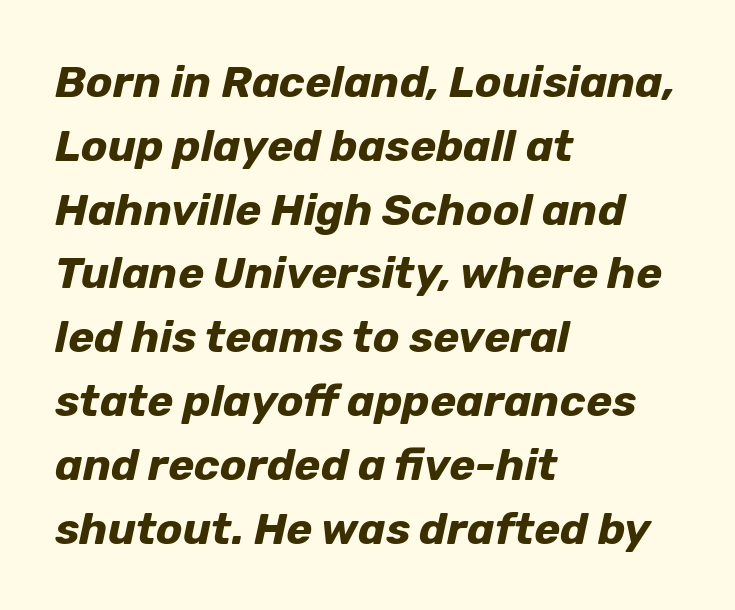
{"italic": "yes", "lean": "right", "slant_degrees": 12, "bold": "yes", "weight": "bold", "width": "normal", "stroke_contrast": "low", "x_height": "medium", "monospaced": "no", "underline": "no", "align": "left", "line_spacing": "normal", "line_spacing_ratio": 1.45, "letter_spacing": "normal", "letter_spacing_em": 0.0, "glyph_px": 44}
